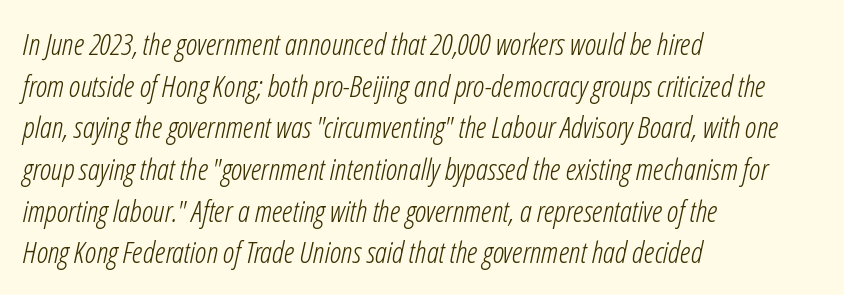
Q: Is the text bold? A: No.
Q: Is the text italic (slanted)? A: Yes, it leans right by about 12 degrees.
Q: Is the text underlined? A: No.
Q: How is the paragraph aligned? A: Left-aligned.
Q: Is the spacing between letters normal or unusually wide? A: Normal.
Q: Is the spacing between lines tight, normal or loose? A: Normal.
Q: Width (condensed, normal, or wide)? A: Condensed.
Q: Stroke contrast? A: Low.
Q: x-height? A: Medium.
Q: Monospaced? A: No.
